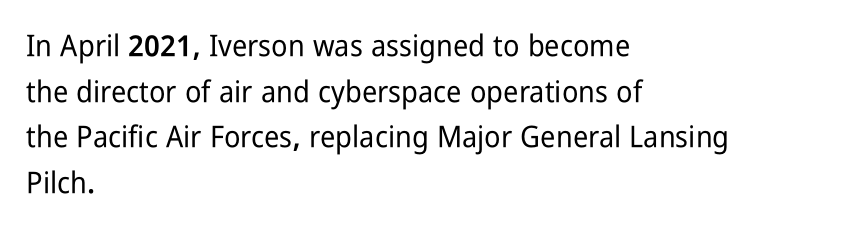
Q: Is the text italic (slanted)? A: No, it is upright.
Q: Is the typeface a serif or a sans-serif typeface? A: Sans-serif.
Q: Is the text underlined? A: No.
Q: How is the paragraph aligned? A: Left-aligned.
Q: Is the spacing between letters normal or unusually wide? A: Normal.
Q: Is the spacing between lines tight, normal or loose? A: Normal.
Q: Width (condensed, normal, or wide)? A: Condensed.
Q: Stroke contrast? A: Low.
Q: x-height? A: Medium.
Q: Monospaced? A: No.
